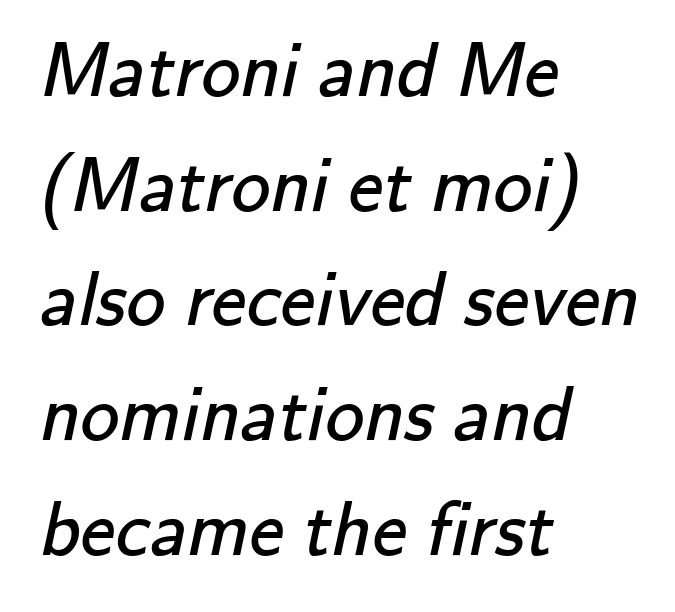
The image shows 78 px regular-weight sans-serif type; set left-aligned, normal line spacing (1.47x), normal letter spacing, not underlined; low stroke contrast and a small x-height.
